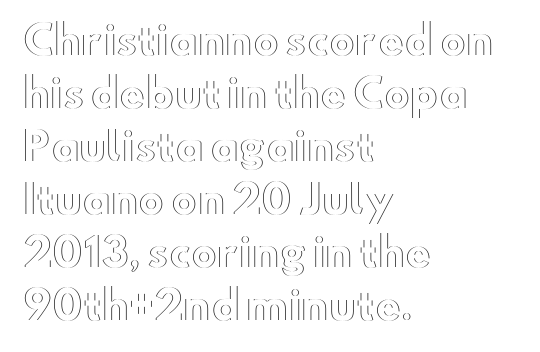
The image shows 39 px wide type, upright; set left-aligned, normal line spacing (1.36x), normal letter spacing, not underlined; a small x-height.
